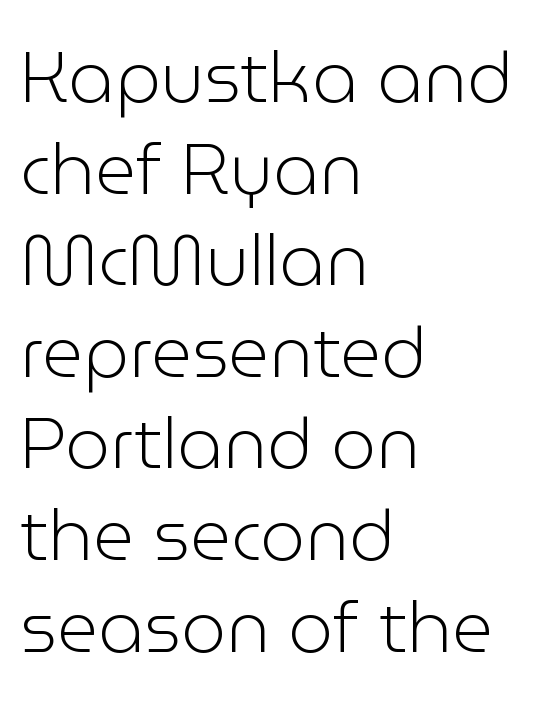
{"serif": "no", "italic": "no", "bold": "no", "weight": "light", "width": "normal", "stroke_contrast": "low", "x_height": "medium", "monospaced": "no", "underline": "no", "align": "left", "line_spacing": "normal", "line_spacing_ratio": 1.29, "letter_spacing": "normal", "letter_spacing_em": 0.0, "glyph_px": 71}
